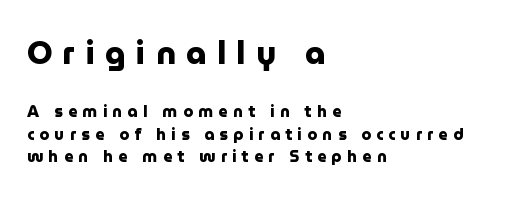
The gap between lines stays unmarked. This layout puts the oversized block above and the modest block below. This sample uses an upright cut, with every glyph sitting square on the baseline. Are there feet on the stems? There aren't — it's a sans.
